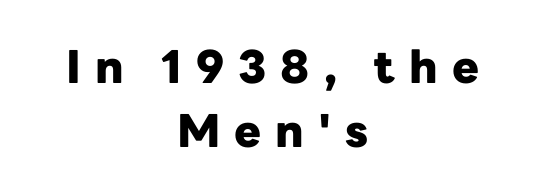
{"serif": "no", "italic": "no", "bold": "yes", "weight": "heavy", "width": "normal", "stroke_contrast": "low", "x_height": "medium", "monospaced": "no", "underline": "no", "align": "center", "line_spacing": "normal", "line_spacing_ratio": 1.43, "letter_spacing": "wide", "letter_spacing_em": 0.31, "glyph_px": 45}
